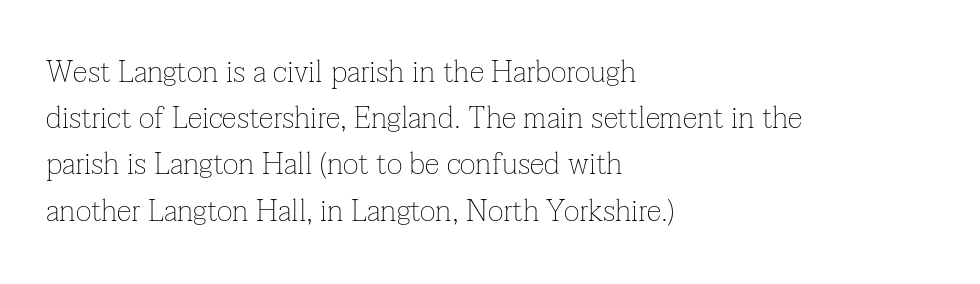
{"serif": "yes", "italic": "no", "bold": "no", "weight": "thin", "width": "normal", "stroke_contrast": "low", "x_height": "medium", "monospaced": "no", "underline": "no", "align": "left", "line_spacing": "normal", "line_spacing_ratio": 1.54, "letter_spacing": "normal", "letter_spacing_em": 0.0, "glyph_px": 30}
